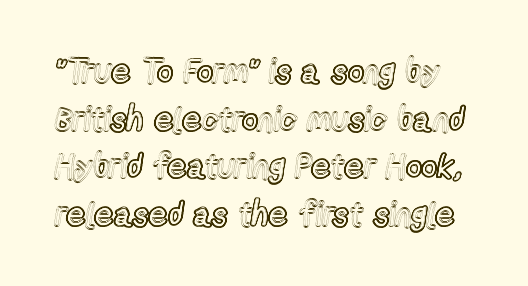
The image shows 34 px condensed type; set normal line spacing (1.4x), normal letter spacing, not underlined; a medium x-height.
